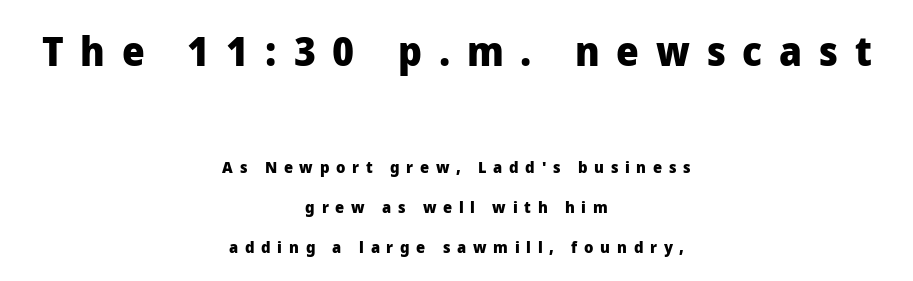
The image shows 40 px heavy sans-serif type, upright; set centered, loose line spacing (2.5x), unusually wide letter spacing (+0.42 em), not underlined; the first (top) block is 2.5x larger; low stroke contrast and a medium x-height.
